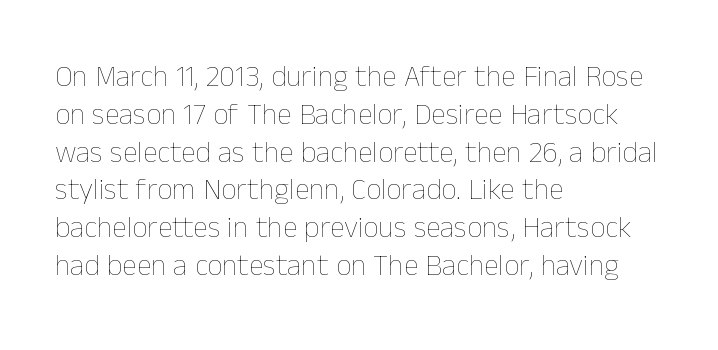
The baseline area is clear. Stroke mass is kept to a normal reading level or below. Unlike italic type, these characters show no tilt at all. Compared with typical paragraphs, the rows here are spaced about the same. This sample is left-justified, so line endings fall wherever the words run out.
